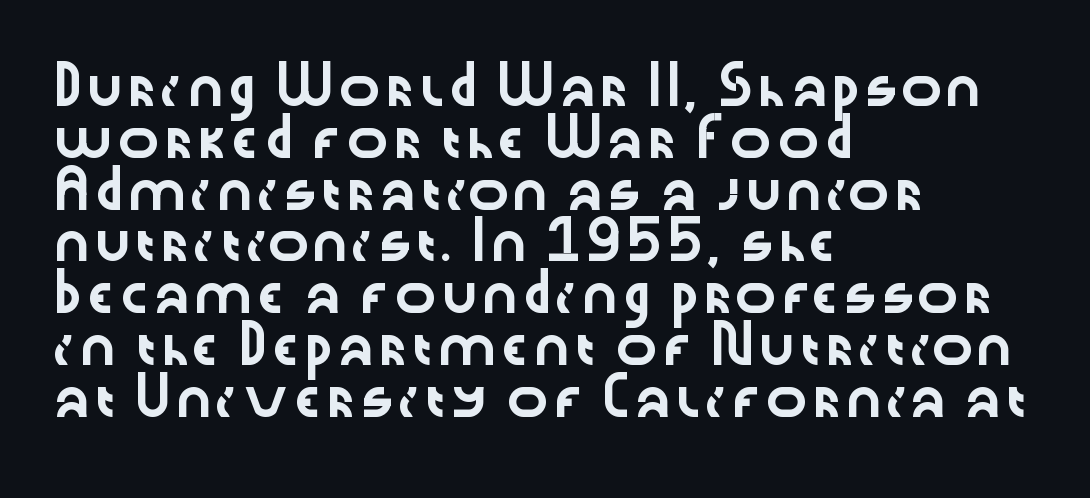
The image shows 35 px wide sans-serif type, upright; set left-aligned, normal line spacing (1.48x), normal letter spacing, not underlined; low stroke contrast and a medium x-height.
